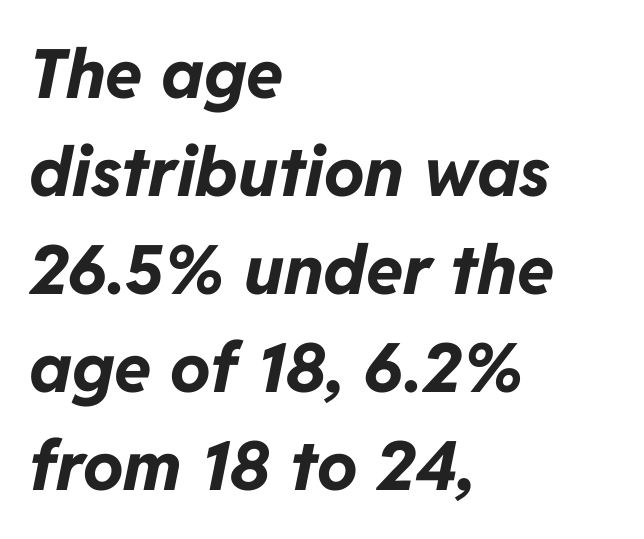
A clean baseline with only descenders dipping below it. How heavy is the stroke? Heavy — this is a bold. Does extra space separate the letters? No, they use regular spacing. Notice how the stems are inclined rather than vertical — that's the hallmark of italics. The letters advance in unequal steps, a hallmark of proportional type. In CSS terms this would be text-align: left.
